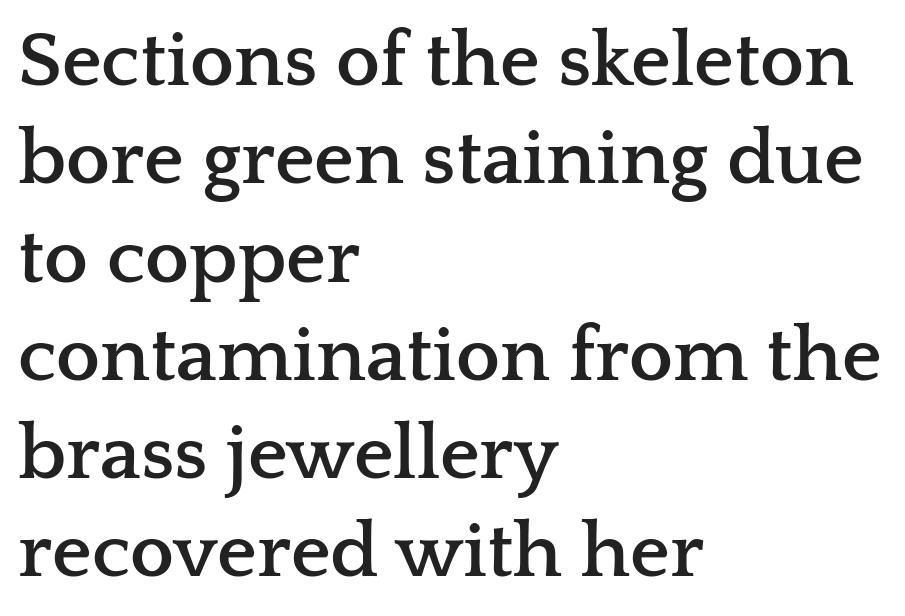
This sample has the flowing, uneven cadence of proportional lettering. Regarding leading, the lines here are spaced in the standard way. The face used here is seriffed, in the tradition of book romans. Glance below the letters and you will spot only blank space. You can tell it's not italic because the verticals are truly vertical.
